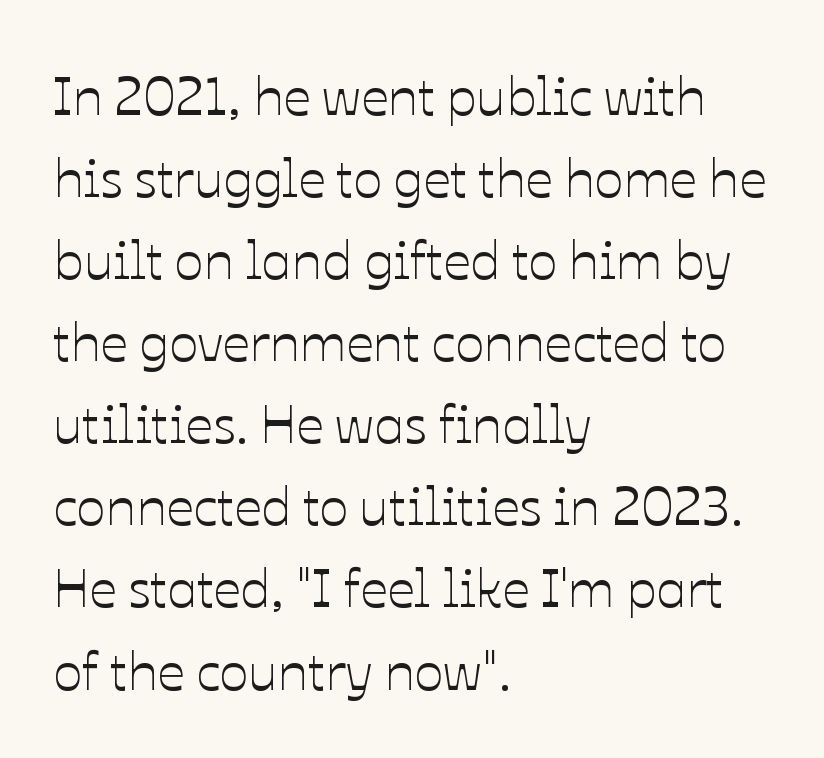
Compared with a centered layout, this one pins lines to the left instead. This sample has the flowing, uneven cadence of proportional lettering. Nope, not italic — everything's standing straight. A normal amount of white space separates one row of letters from the next.
